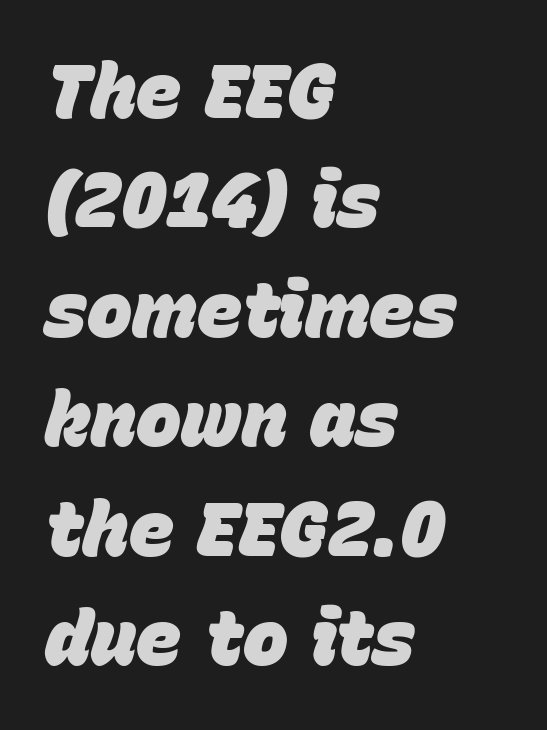
{"italic": "yes", "lean": "right", "slant_degrees": 15, "bold": "yes", "weight": "heavy", "width": "normal", "stroke_contrast": "low", "x_height": "large", "monospaced": "no", "underline": "no", "align": "left", "line_spacing": "normal", "line_spacing_ratio": 1.44, "letter_spacing": "normal", "letter_spacing_em": 0.0, "glyph_px": 76}
